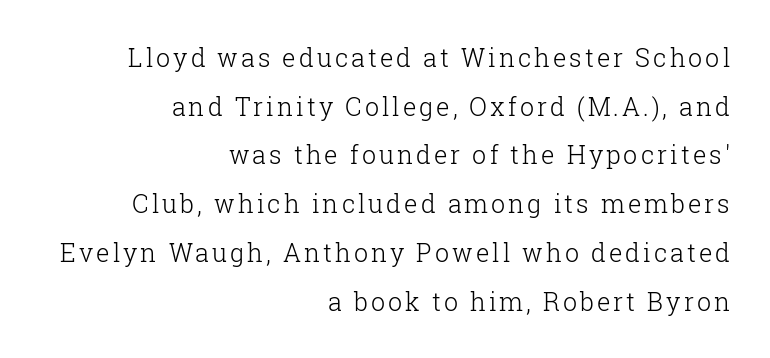
This reads as an unemphasized weight, regular at the heaviest. Right-aligned paragraph, ragged on the left. Nobody drew a line under any word here. You can tell it's not italic because the verticals are truly vertical. Successive baselines arrive slowly, with a big drop between each.
